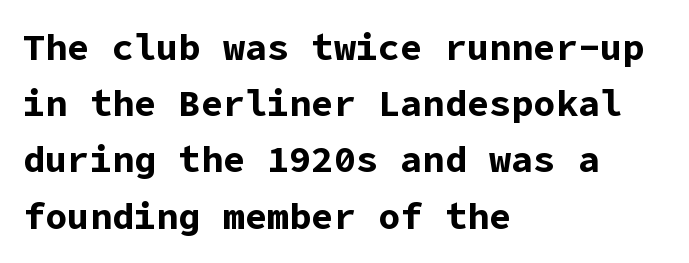
The gaps between neighbouring characters are ordinary and unremarkable. The strip under each line holds only bare page. Line spacing here is normal. Visually the block forms a straight wall on the left and a jagged coastline on the right. The glyphs in this specimen are sans serif. Emphasis by weight is at full strength: bold.
